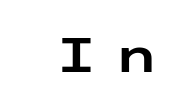
The baseline area is clear. The tracking jumps out immediately: characters are airy and widely separated. Letterform terminals end flat and unadorned throughout the passage. The font's upright variant was chosen for this text.
